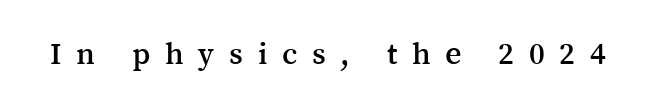
{"serif": "yes", "italic": "no", "width": "normal", "stroke_contrast": "medium", "x_height": "medium", "monospaced": "no", "underline": "no", "letter_spacing": "wide", "letter_spacing_em": 0.46, "glyph_px": 32}
